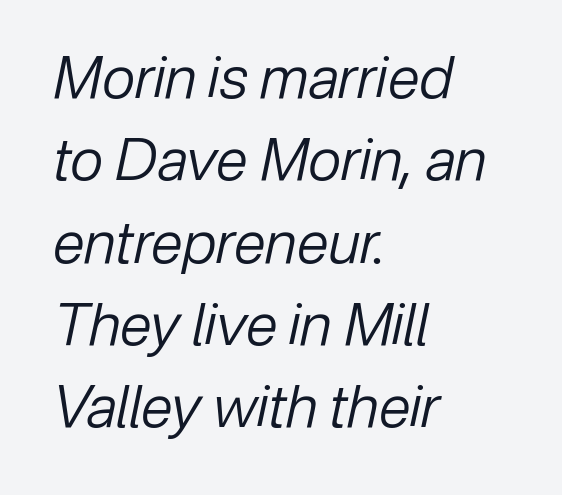
{"italic": "yes", "lean": "right", "slant_degrees": 12, "bold": "no", "weight": "regular", "width": "normal", "stroke_contrast": "low", "x_height": "medium", "monospaced": "no", "underline": "no", "align": "left", "line_spacing": "normal", "line_spacing_ratio": 1.42, "letter_spacing": "normal", "letter_spacing_em": 0.0, "glyph_px": 58}
